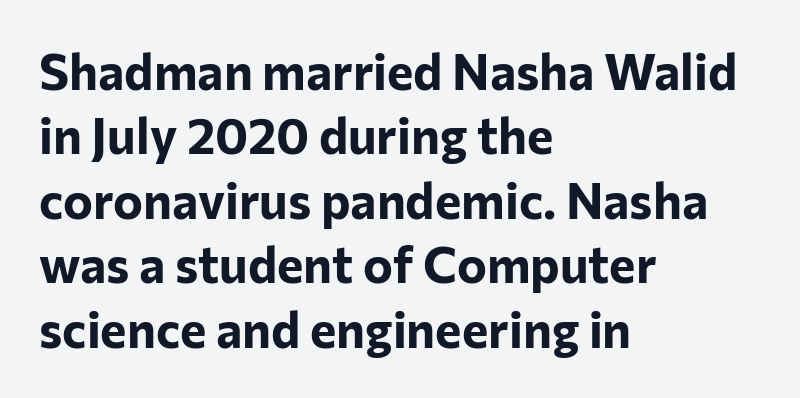
The image shows 50 px bold sans-serif type, upright; set left-aligned, normal line spacing (1.29x), normal letter spacing, not underlined; low stroke contrast and a medium x-height.
